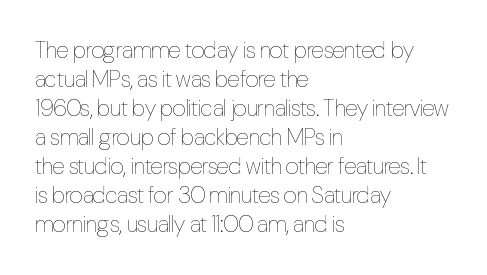
A typesetter would call this zero additional tracking. If you drew a line through each stem, it would be perfectly vertical. This block has exactly the height ordinary leading produces. Teacher's note: observe the even left margin — that is flush-left alignment. The area under the type is left untouched. This is not heavy type; no bold has been used.
